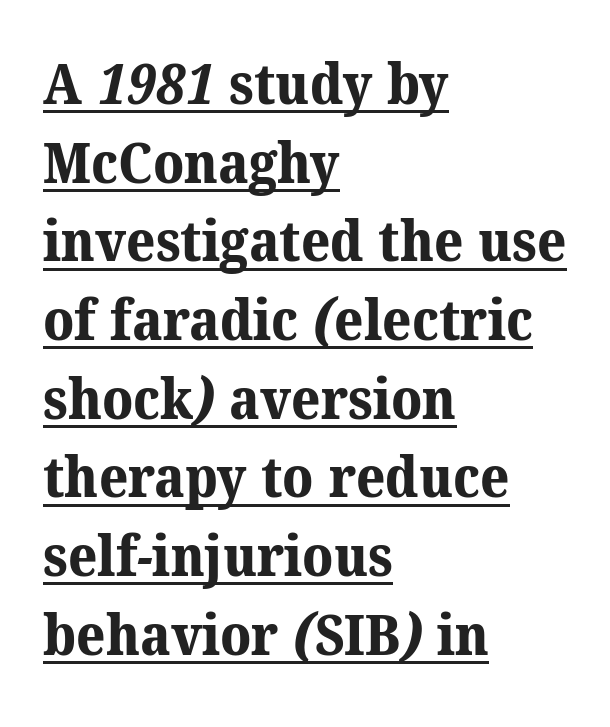
{"serif": "yes", "bold": "yes", "weight": "bold", "width": "normal", "stroke_contrast": "medium", "x_height": "medium", "monospaced": "no", "underline": "yes", "align": "left", "line_spacing": "normal", "line_spacing_ratio": 1.38, "letter_spacing": "normal", "letter_spacing_em": 0.0, "glyph_px": 57}
